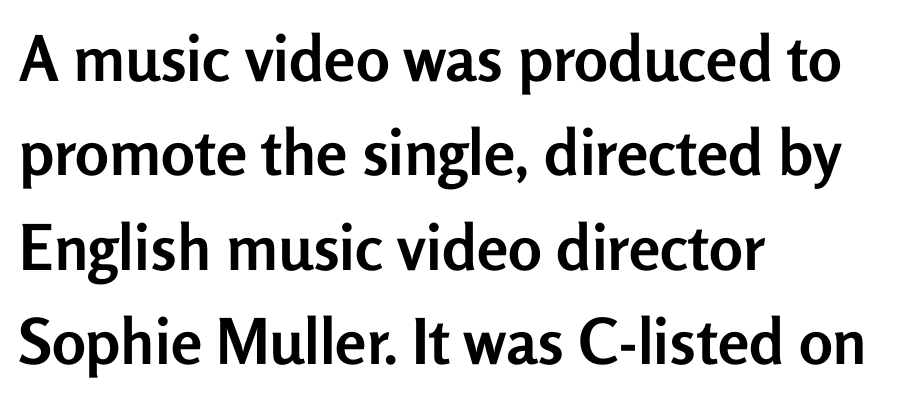
The image shows 63 px semibold sans-serif type, upright; set left-aligned, normal line spacing (1.5x), normal letter spacing, not underlined; low stroke contrast and a medium x-height.
